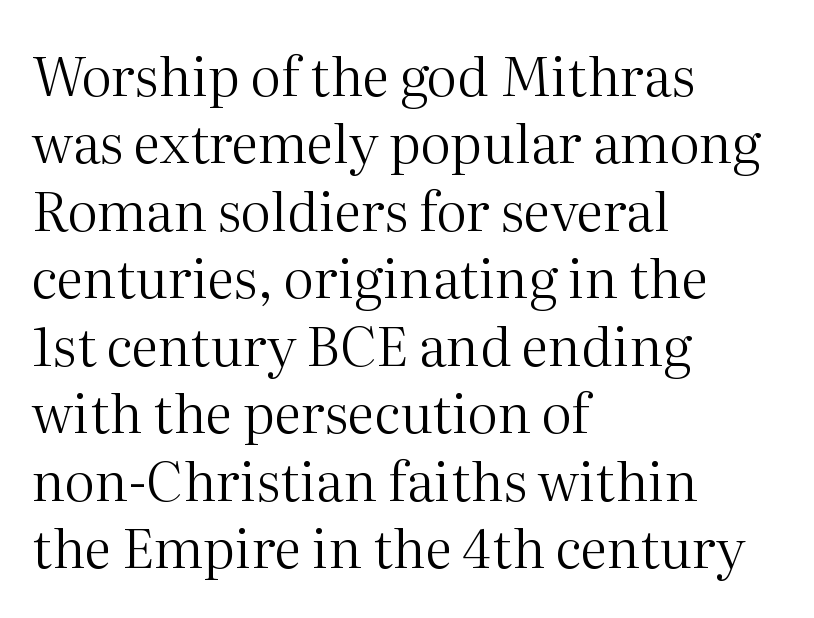
The image shows 54 px regular-weight serif type, upright; set left-aligned, normal line spacing (1.25x), normal letter spacing, not underlined; medium stroke contrast and a medium x-height.
